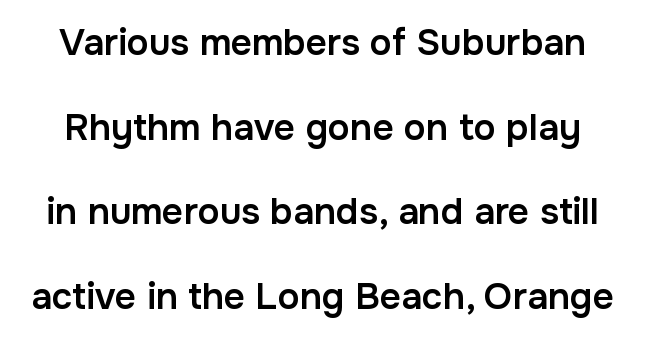
The image shows 37 px semibold sans-serif type, upright; set loose line spacing (2.29x), normal letter spacing, not underlined; low stroke contrast and a medium x-height.
